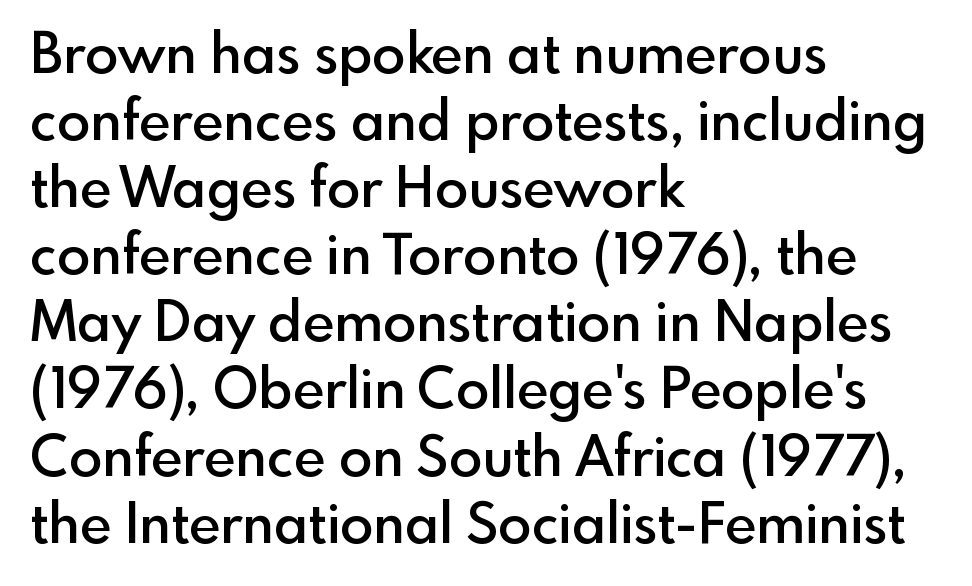
{"serif": "no", "italic": "no", "bold": "semi", "weight": "semibold", "width": "normal", "x_height": "small", "monospaced": "no", "underline": "no", "align": "left", "line_spacing_ratio": 1.22, "letter_spacing": "normal", "letter_spacing_em": 0.0, "glyph_px": 55}
